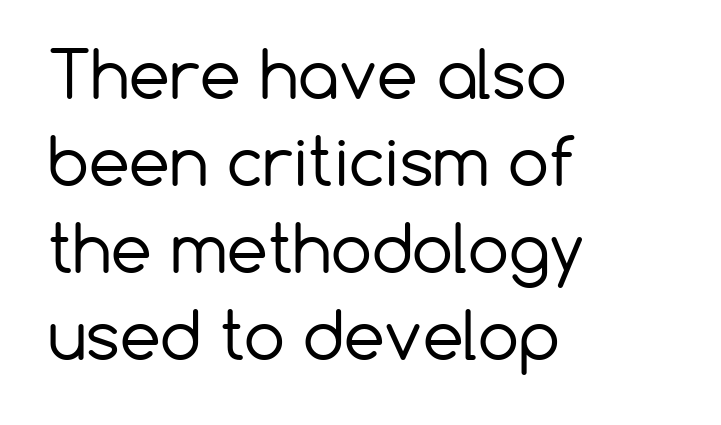
Q: Is the text bold? A: No.
Q: Is the text italic (slanted)? A: No, it is upright.
Q: Is the typeface a serif or a sans-serif typeface? A: Sans-serif.
Q: Is the text underlined? A: No.
Q: How is the paragraph aligned? A: Left-aligned.
Q: Is the spacing between letters normal or unusually wide? A: Normal.
Q: Is the spacing between lines tight, normal or loose? A: Normal.
Q: Width (condensed, normal, or wide)? A: Normal.
Q: Stroke contrast? A: Low.
Q: x-height? A: Medium.
Q: Monospaced? A: No.
